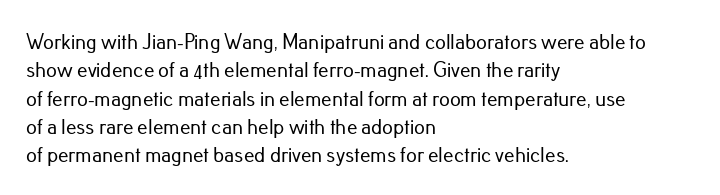
Posture: upright roman. The foot of each line stays bare and open. The passage shown stacks its lines at a standard gap. Alignment: flush left. The horizontal fit of the characters is conventional and even.
